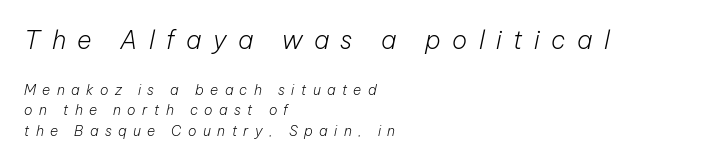
The image shows 25 px text type, italic (leaning right); set left-aligned, normal line spacing (1.47x), unusually wide letter spacing (+0.46 em), not underlined; the first (top) block is 1.79x larger.
